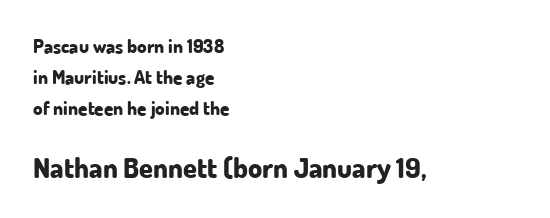
{"serif": "no", "italic": "no", "bold": "yes", "weight": "bold", "width": "normal", "stroke_contrast": "low", "x_height": "small", "monospaced": "no", "underline": "no", "align": "left", "line_spacing": "normal", "line_spacing_ratio": 1.64, "letter_spacing": "normal", "letter_spacing_em": 0.0, "larger_block": "second", "size_ratio": 1.47, "glyph_px": 28}
